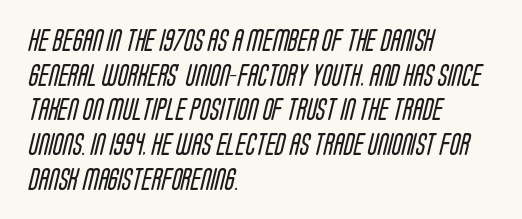
{"bold": "no", "underline": "no", "align": "left", "line_spacing": "normal", "line_spacing_ratio": 1.51, "letter_spacing": "normal", "letter_spacing_em": 0.0, "glyph_px": 23}
